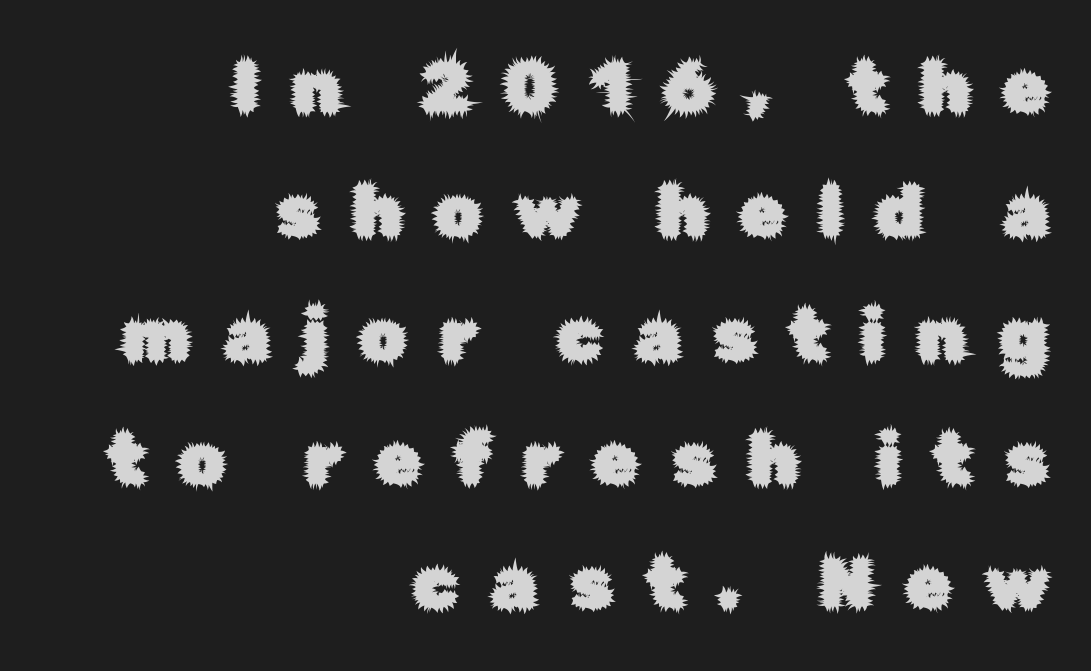
The image shows 73 px sans-serif type, upright; set right-aligned, normal line spacing (1.7x), unusually wide letter spacing (+0.45 em), not underlined; low stroke contrast and a medium x-height.
